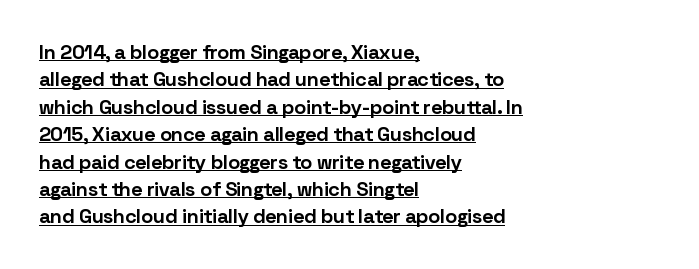
Q: Is the text bold? A: Yes.
Q: Is the text italic (slanted)? A: No, it is upright.
Q: Is the text underlined? A: Yes.
Q: How is the paragraph aligned? A: Left-aligned.
Q: Is the spacing between letters normal or unusually wide? A: Normal.
Q: Is the spacing between lines tight, normal or loose? A: Normal.
